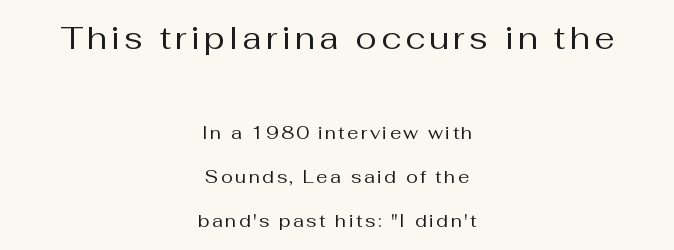
{"serif": "no", "italic": "no", "bold": "no", "weight": "regular", "width": "normal", "stroke_contrast": "medium", "x_height": "medium", "monospaced": "no", "underline": "no", "align": "center", "line_spacing": "loose", "line_spacing_ratio": 2.45, "larger_block": "first", "size_ratio": 1.78, "glyph_px": 32}
